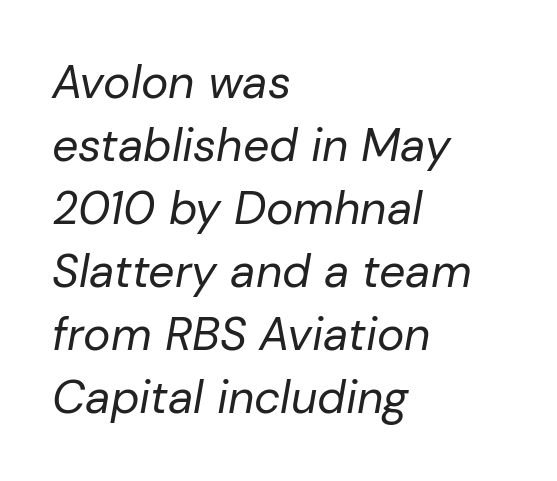
Q: Is the text bold? A: No.
Q: Is the text italic (slanted)? A: Yes, it leans right by about 10 degrees.
Q: Is the text underlined? A: No.
Q: How is the paragraph aligned? A: Left-aligned.
Q: Is the spacing between letters normal or unusually wide? A: Normal.
Q: Is the spacing between lines tight, normal or loose? A: Normal.
Q: Width (condensed, normal, or wide)? A: Normal.
Q: Stroke contrast? A: Low.
Q: x-height? A: Medium.
Q: Monospaced? A: No.
